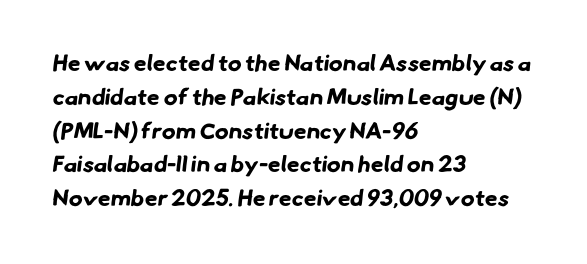
Q: Is the text bold? A: Yes.
Q: Is the text underlined? A: No.
Q: How is the paragraph aligned? A: Left-aligned.
Q: Is the spacing between letters normal or unusually wide? A: Normal.
Q: Is the spacing between lines tight, normal or loose? A: Normal.
